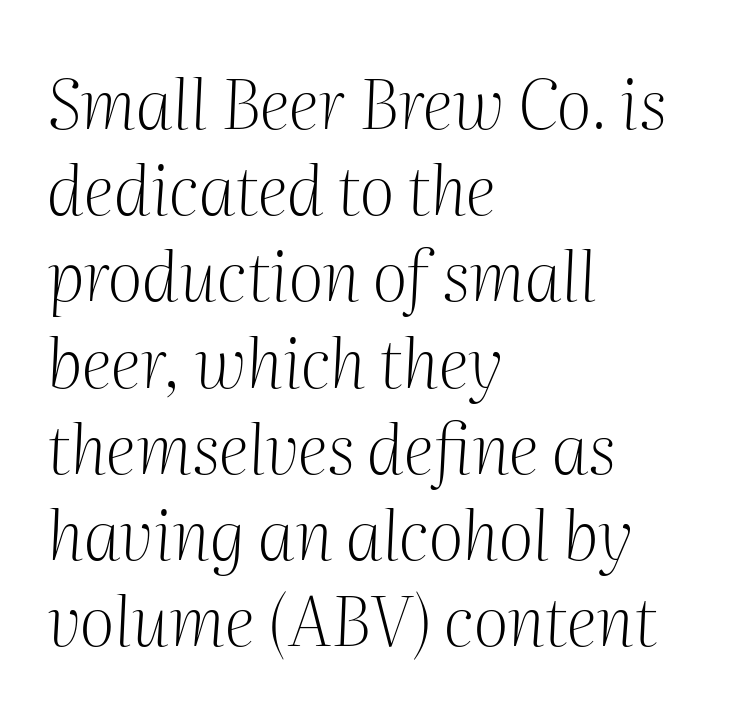
There is no visible air inserted between adjacent glyphs. The area under the type is left untouched. Varying glyph widths throughout — classic text-font behaviour. The weight would be labelled regular, book, light, or lighter still.
